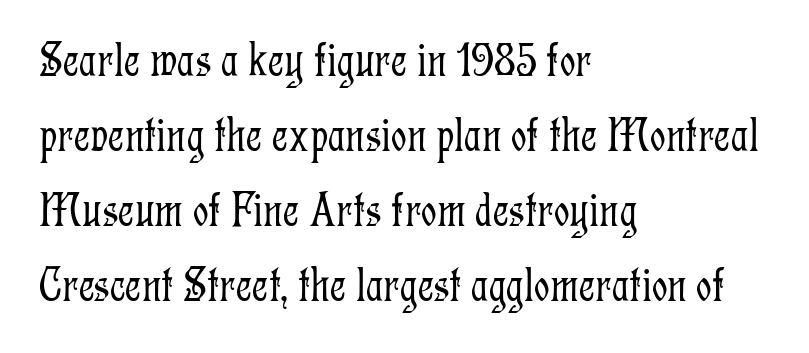
Q: Is the text bold? A: No.
Q: Is the text italic (slanted)? A: No, it is upright.
Q: Is the typeface a serif or a sans-serif typeface? A: Serif.
Q: Is the text underlined? A: No.
Q: How is the paragraph aligned? A: Left-aligned.
Q: Is the spacing between letters normal or unusually wide? A: Normal.
Q: Is the spacing between lines tight, normal or loose? A: Normal.
Q: Width (condensed, normal, or wide)? A: Condensed.
Q: Stroke contrast? A: Low.
Q: x-height? A: Medium.
Q: Monospaced? A: No.
